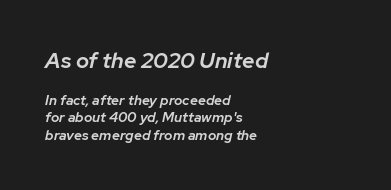
{"italic": "yes", "lean": "right", "slant_degrees": 12, "bold": "semi", "underline": "no", "align": "left", "line_spacing_ratio": 1.24, "letter_spacing": "normal", "letter_spacing_em": 0.0, "larger_block": "first", "size_ratio": 1.57, "glyph_px": 22}
